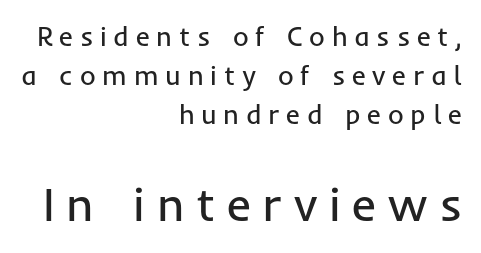
{"serif": "no", "italic": "no", "bold": "no", "weight": "regular", "width": "normal", "stroke_contrast": "low", "x_height": "medium", "monospaced": "no", "underline": "no", "align": "right", "line_spacing": "normal", "line_spacing_ratio": 1.45, "letter_spacing": "wide", "letter_spacing_em": 0.25, "larger_block": "second", "size_ratio": 1.74, "glyph_px": 47}
